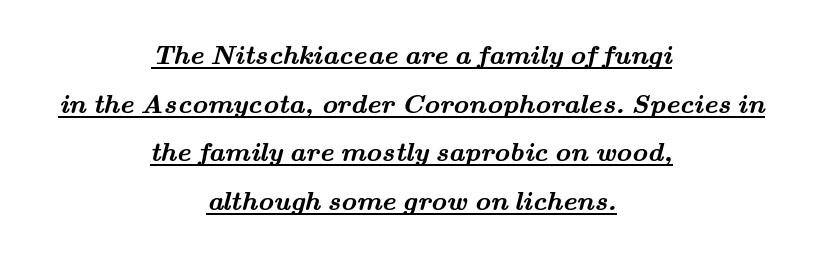
The words here are underlined. In CSS terms this would be text-align: center. How are the letters spaced? Ordinarily, with no added tracking. Emphasis by weight is at full strength: bold.
